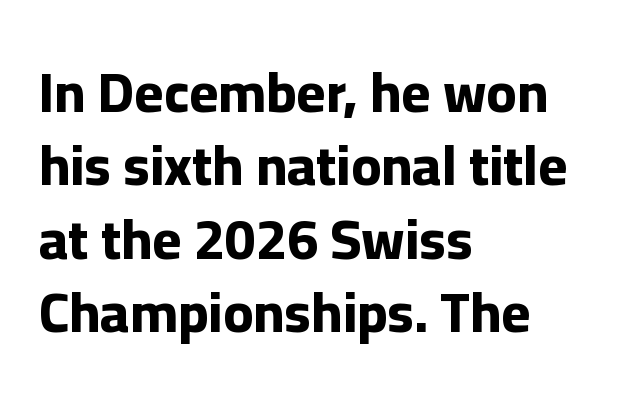
{"serif": "no", "italic": "no", "bold": "yes", "weight": "bold", "width": "normal", "stroke_contrast": "low", "x_height": "medium", "monospaced": "no", "underline": "no", "align": "left", "line_spacing": "normal", "line_spacing_ratio": 1.31, "letter_spacing": "normal", "letter_spacing_em": 0.0, "glyph_px": 56}
